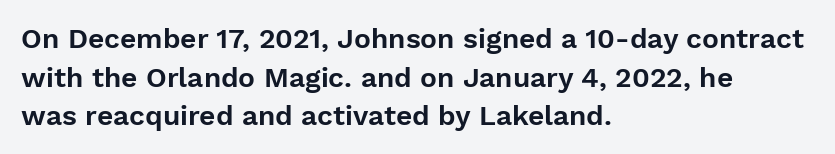
{"serif": "no", "italic": "no", "width": "normal", "stroke_contrast": "low", "x_height": "medium", "monospaced": "no", "underline": "no", "align": "left", "line_spacing": "normal", "line_spacing_ratio": 1.38, "letter_spacing": "normal", "letter_spacing_em": 0.0, "glyph_px": 28}
